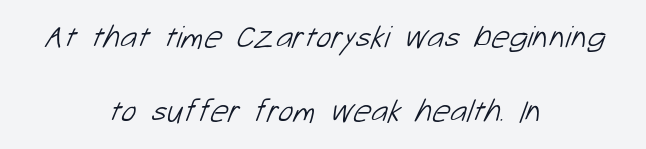
{"serif": "no", "bold": "no", "weight": "light", "width": "normal", "stroke_contrast": "low", "x_height": "medium", "monospaced": "no", "underline": "no", "align": "center", "line_spacing": "loose", "line_spacing_ratio": 2.31, "letter_spacing": "normal", "letter_spacing_em": 0.0, "glyph_px": 32}
